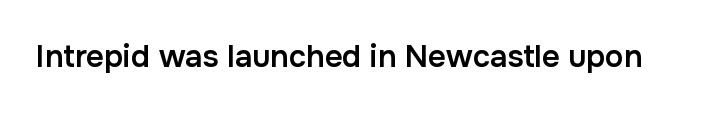
The image shows 31 px semibold sans-serif type, upright; set normal letter spacing, not underlined; low stroke contrast and a medium x-height.
